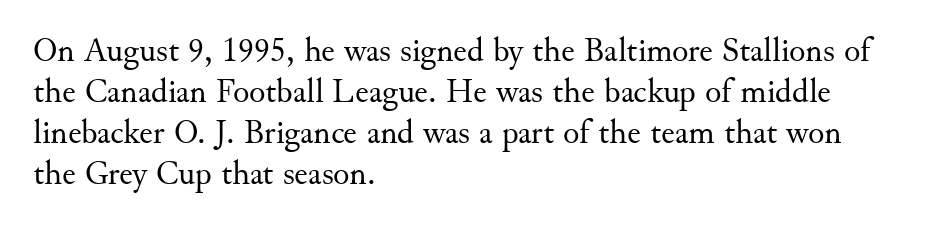
{"serif": "yes", "italic": "no", "bold": "no", "weight": "regular", "width": "normal", "stroke_contrast": "medium", "x_height": "small", "monospaced": "no", "underline": "no", "align": "left", "line_spacing_ratio": 1.21, "letter_spacing": "normal", "letter_spacing_em": 0.0, "glyph_px": 34}
